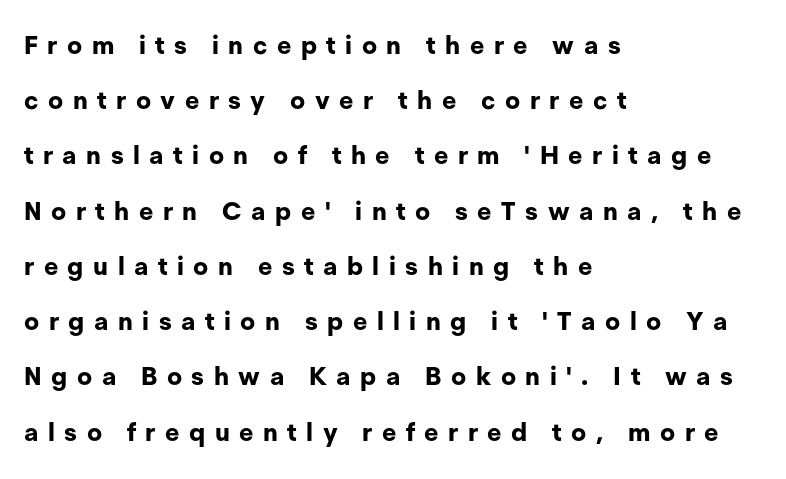
Q: Is the text bold? A: Yes.
Q: Is the text italic (slanted)? A: No, it is upright.
Q: Is the text underlined? A: No.
Q: How is the paragraph aligned? A: Left-aligned.
Q: Is the spacing between letters normal or unusually wide? A: Unusually wide.
Q: Is the spacing between lines tight, normal or loose? A: Loose.
